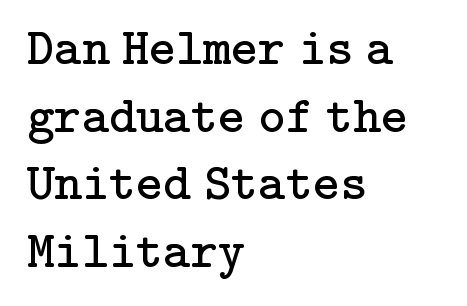
The image shows 52 px regular-weight serif type, upright; set left-aligned, normal line spacing (1.3x), normal letter spacing, not underlined; low stroke contrast and a medium x-height.
